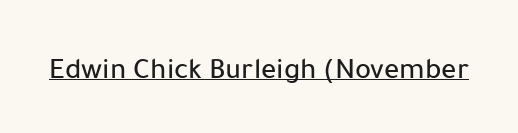
{"serif": "no", "italic": "no", "width": "normal", "stroke_contrast": "low", "x_height": "medium", "monospaced": "no", "underline": "yes", "letter_spacing": "normal", "letter_spacing_em": 0.0, "glyph_px": 30}
